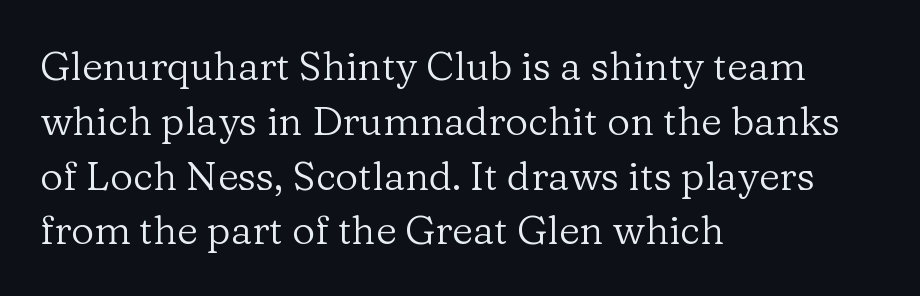
The image shows 40 px regular-weight serif type, upright; set left-aligned, normal line spacing (1.37x), normal letter spacing, not underlined; low stroke contrast and a medium x-height.
